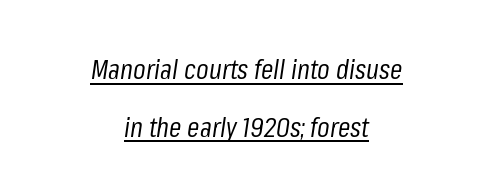
{"italic": "yes", "lean": "right", "slant_degrees": 8, "bold": "no", "weight": "regular", "width": "condensed", "stroke_contrast": "low", "x_height": "medium", "monospaced": "no", "underline": "yes", "align": "center", "line_spacing": "loose", "line_spacing_ratio": 2.06, "letter_spacing": "normal", "letter_spacing_em": 0.0, "glyph_px": 28}
